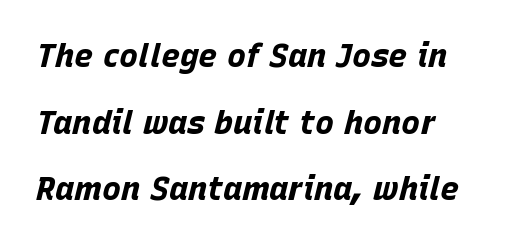
Q: Is the text bold? A: Yes.
Q: Is the text italic (slanted)? A: Yes, it leans right by about 15 degrees.
Q: Is the text underlined? A: No.
Q: Is the spacing between letters normal or unusually wide? A: Normal.
Q: Is the spacing between lines tight, normal or loose? A: Loose.
Q: Width (condensed, normal, or wide)? A: Normal.
Q: Stroke contrast? A: Low.
Q: x-height? A: Large.
Q: Monospaced? A: No.
